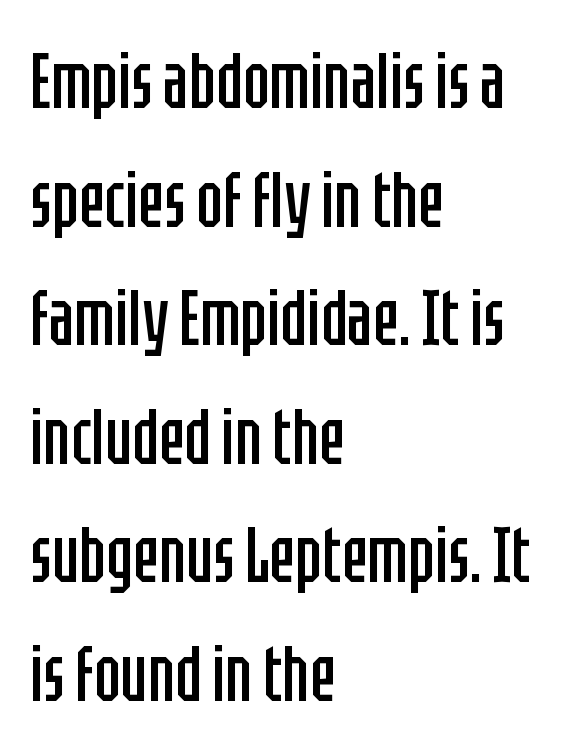
The image shows 78 px regular-weight, condensed sans-serif type, upright; set left-aligned, normal line spacing (1.52x), normal letter spacing, not underlined; low stroke contrast and a large x-height.
